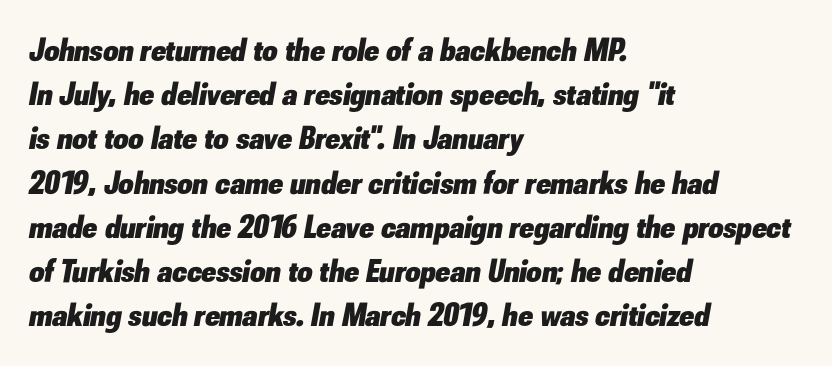
Q: Is the text bold? A: Yes.
Q: Is the text italic (slanted)? A: Yes, it leans right by about 10 degrees.
Q: Is the text underlined? A: No.
Q: How is the paragraph aligned? A: Left-aligned.
Q: Is the spacing between letters normal or unusually wide? A: Normal.
Q: Is the spacing between lines tight, normal or loose? A: Normal.
Q: Width (condensed, normal, or wide)? A: Normal.
Q: Stroke contrast? A: Low.
Q: x-height? A: Small.
Q: Monospaced? A: No.
